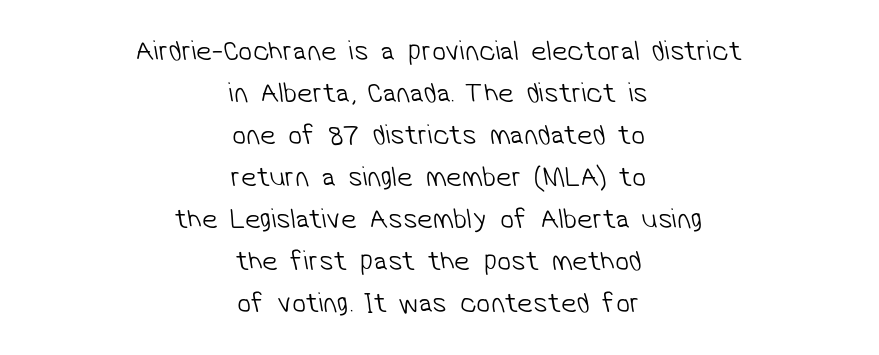
The letterforms sit shoulder to shoulder at normal distance. Observe the absence of serifs on each vertical stroke in this sample. Descenders hang freely into open space. The face looks like a standard text weight, possibly lighter.
